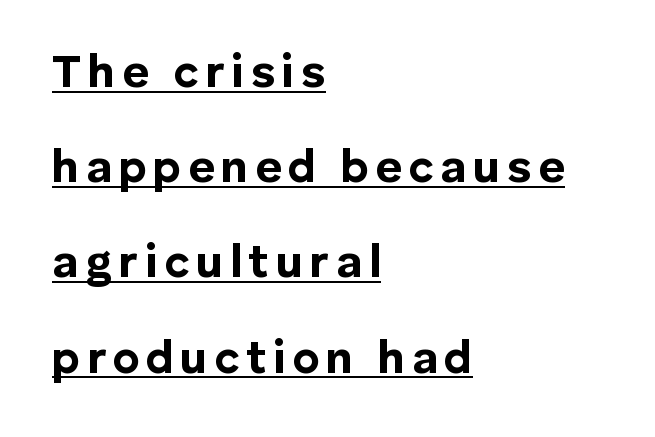
The image shows 46 px bold sans-serif type, upright; set left-aligned, loose line spacing (2.07x), underlined; low stroke contrast and a medium x-height.
